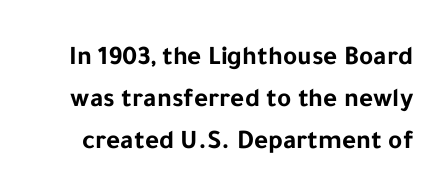
Baseline-to-baseline distance is the conventional proportion of letter height. Each row of text sits above clean, open space. This is the regular roman posture of the typeface. Here the glyphs are tracked normally, forming tight word shapes. Weight check: bold — yes, fully.
